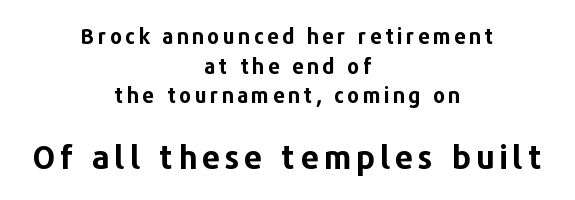
{"serif": "no", "italic": "no", "bold": "yes", "weight": "bold", "width": "normal", "stroke_contrast": "low", "x_height": "medium", "monospaced": "no", "underline": "no", "align": "center", "line_spacing": "normal", "line_spacing_ratio": 1.41, "larger_block": "second", "size_ratio": 1.52, "glyph_px": 32}
